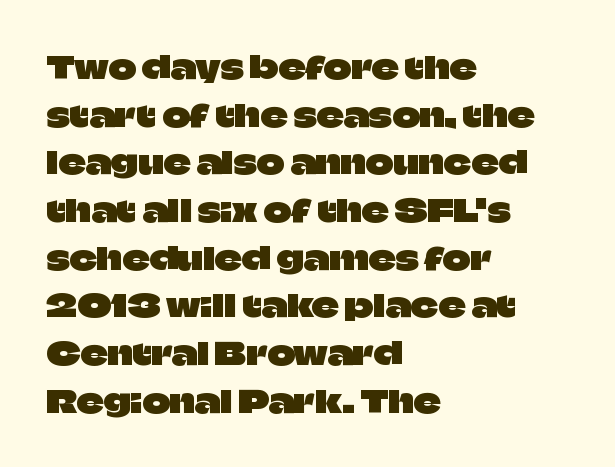
Q: Is the text italic (slanted)? A: No, it is upright.
Q: Is the typeface a serif or a sans-serif typeface? A: Sans-serif.
Q: Is the text underlined? A: No.
Q: How is the paragraph aligned? A: Left-aligned.
Q: Is the spacing between letters normal or unusually wide? A: Normal.
Q: Is the spacing between lines tight, normal or loose? A: Normal.
Q: Width (condensed, normal, or wide)? A: Normal.
Q: Stroke contrast? A: Low.
Q: x-height? A: Large.
Q: Monospaced? A: No.
